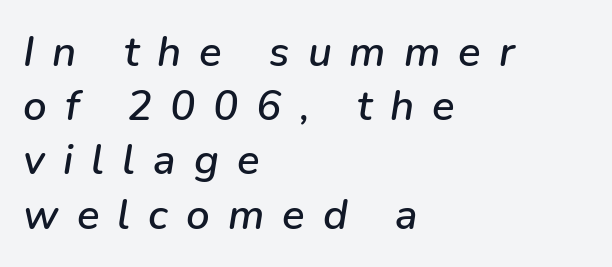
Q: Is the text italic (slanted)? A: Yes, it leans right by about 9 degrees.
Q: Is the text underlined? A: No.
Q: How is the paragraph aligned? A: Left-aligned.
Q: Is the spacing between letters normal or unusually wide? A: Unusually wide.
Q: Is the spacing between lines tight, normal or loose? A: Normal.
Q: Width (condensed, normal, or wide)? A: Normal.
Q: Stroke contrast? A: Low.
Q: x-height? A: Medium.
Q: Monospaced? A: No.
